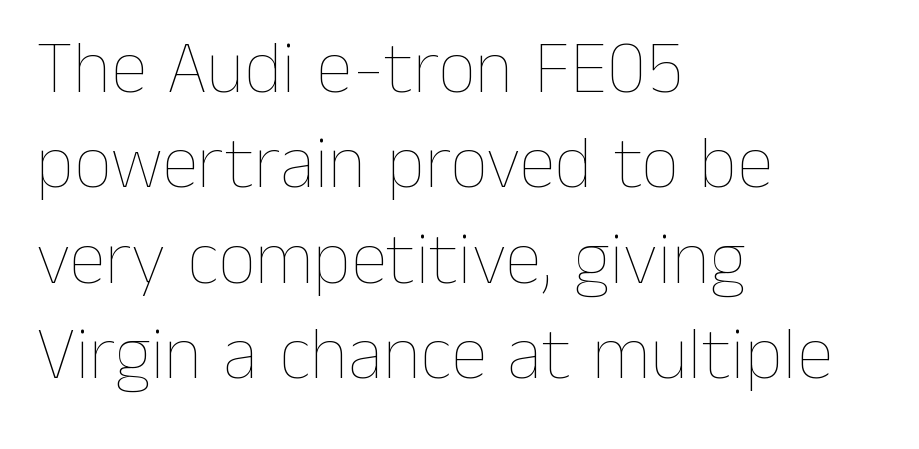
Q: Is the text bold? A: No.
Q: Is the text italic (slanted)? A: No, it is upright.
Q: Is the text underlined? A: No.
Q: How is the paragraph aligned? A: Left-aligned.
Q: Is the spacing between letters normal or unusually wide? A: Normal.
Q: Is the spacing between lines tight, normal or loose? A: Normal.
Q: Width (condensed, normal, or wide)? A: Normal.
Q: Stroke contrast? A: Low.
Q: x-height? A: Medium.
Q: Monospaced? A: No.
